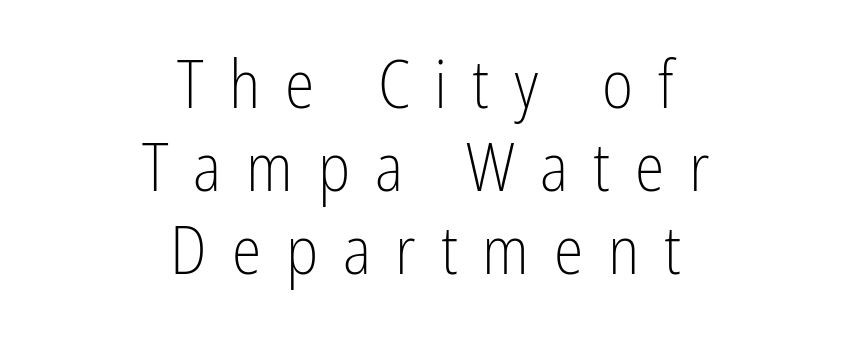
Q: Is the text bold? A: No.
Q: Is the text italic (slanted)? A: No, it is upright.
Q: Is the typeface a serif or a sans-serif typeface? A: Sans-serif.
Q: Is the text underlined? A: No.
Q: How is the paragraph aligned? A: Centered.
Q: Is the spacing between letters normal or unusually wide? A: Unusually wide.
Q: Width (condensed, normal, or wide)? A: Condensed.
Q: Stroke contrast? A: Low.
Q: x-height? A: Medium.
Q: Monospaced? A: No.
